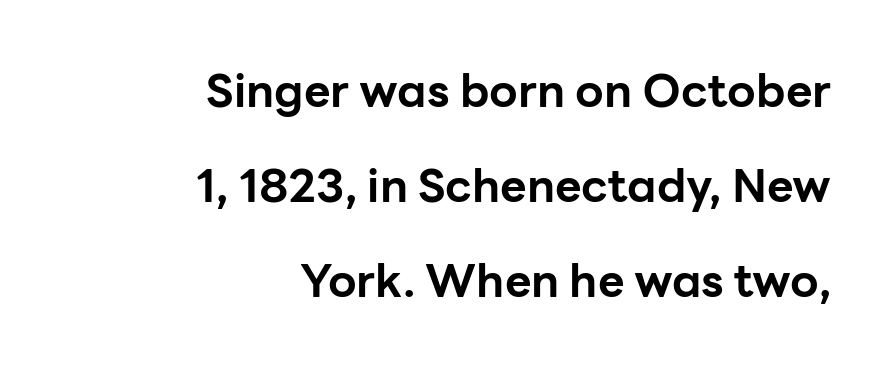
Q: Is the text bold? A: Yes.
Q: Is the text italic (slanted)? A: No, it is upright.
Q: Is the typeface a serif or a sans-serif typeface? A: Sans-serif.
Q: Is the text underlined? A: No.
Q: How is the paragraph aligned? A: Right-aligned.
Q: Is the spacing between letters normal or unusually wide? A: Normal.
Q: Is the spacing between lines tight, normal or loose? A: Loose.
Q: Width (condensed, normal, or wide)? A: Normal.
Q: Stroke contrast? A: Low.
Q: x-height? A: Medium.
Q: Monospaced? A: No.
